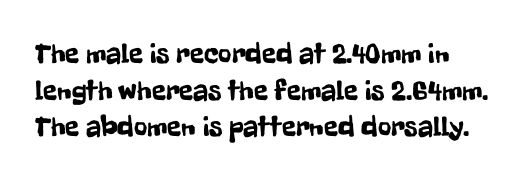
Q: Is the text italic (slanted)? A: No, it is upright.
Q: Is the typeface a serif or a sans-serif typeface? A: Sans-serif.
Q: Is the text underlined? A: No.
Q: Is the spacing between letters normal or unusually wide? A: Normal.
Q: Is the spacing between lines tight, normal or loose? A: Normal.
Q: Width (condensed, normal, or wide)? A: Condensed.
Q: Stroke contrast? A: Low.
Q: x-height? A: Medium.
Q: Monospaced? A: No.
